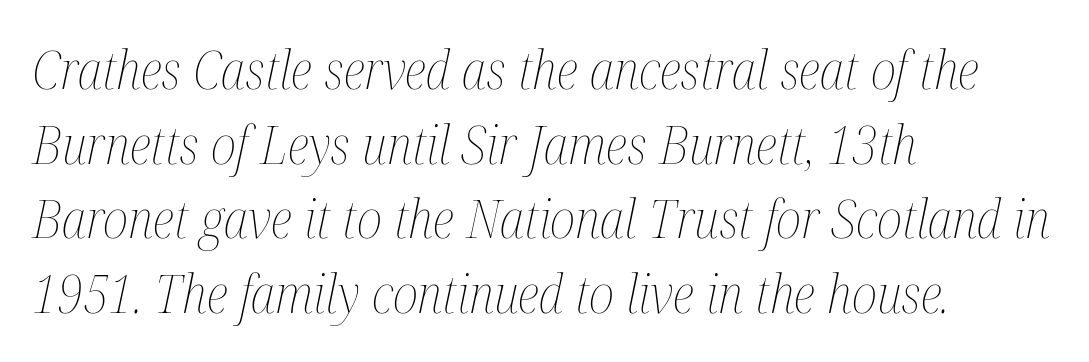
Q: Is the text bold? A: No.
Q: Is the text italic (slanted)? A: Yes, it leans right by about 12 degrees.
Q: Is the text underlined? A: No.
Q: How is the paragraph aligned? A: Left-aligned.
Q: Is the spacing between letters normal or unusually wide? A: Normal.
Q: Is the spacing between lines tight, normal or loose? A: Normal.
Q: Width (condensed, normal, or wide)? A: Condensed.
Q: Stroke contrast? A: Medium.
Q: x-height? A: Medium.
Q: Monospaced? A: No.
